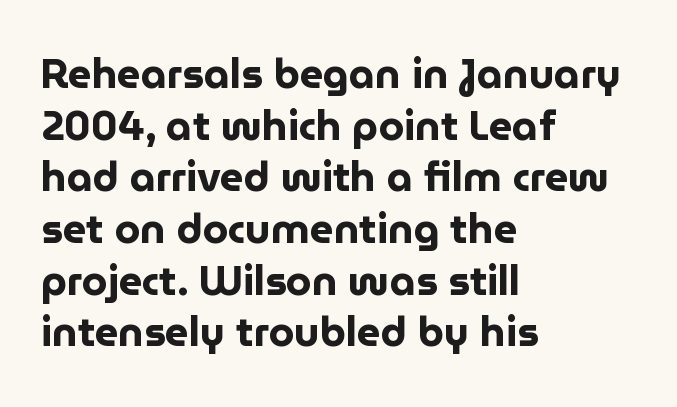
In terms of posture, this sample is upright. Plain, unruled lines of type. Nope, no serifs anywhere on these letters. Where is the straight margin? On the left. The face used here is proportionally spaced, like ordinary book or web type. Standard letterfit; no display-style spreading of the glyphs.
